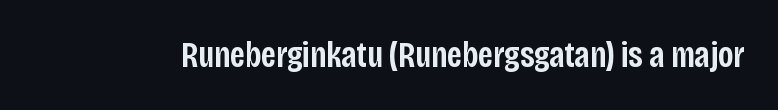
{"serif": "no", "italic": "no", "bold": "semi", "weight": "semibold", "width": "condensed", "stroke_contrast": "low", "x_height": "large", "monospaced": "no", "underline": "no", "letter_spacing": "normal", "letter_spacing_em": 0.0, "glyph_px": 36}
